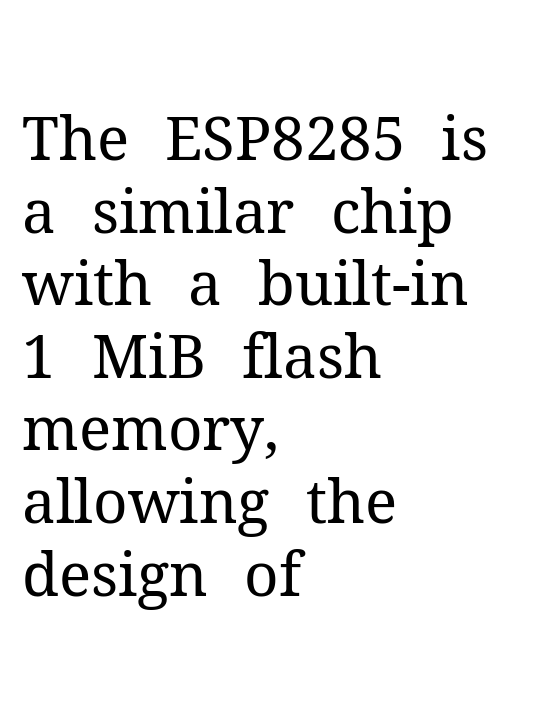
The image shows 60 px regular-weight serif type, upright; set left-aligned, line spacing 1.21x, normal letter spacing, not underlined; medium stroke contrast and a medium x-height.
